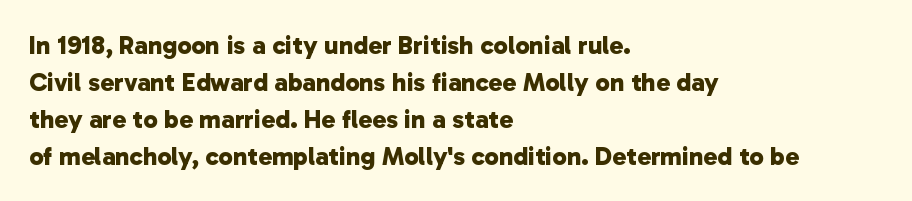
The image shows 26 px bold type; set left-aligned, normal line spacing (1.42x), normal letter spacing, not underlined.
